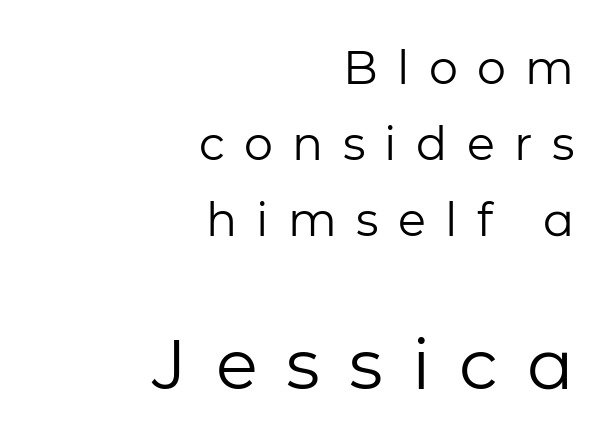
{"serif": "no", "italic": "no", "bold": "no", "weight": "regular", "width": "normal", "stroke_contrast": "low", "x_height": "medium", "monospaced": "no", "underline": "no", "align": "right", "line_spacing": "normal", "line_spacing_ratio": 1.65, "letter_spacing": "wide", "letter_spacing_em": 0.42, "larger_block": "second", "size_ratio": 1.5, "glyph_px": 69}
